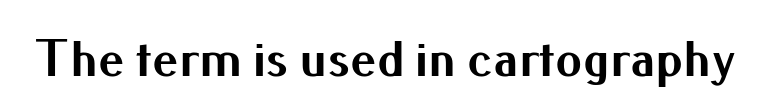
This sample uses an upright cut, with every glyph sitting square on the baseline. Each letter's strokes conclude bluntly, with no projecting serifs. Heft: maximum for text — a bold. Quick note: underline off. The rendering keeps characters at their native spacing.
